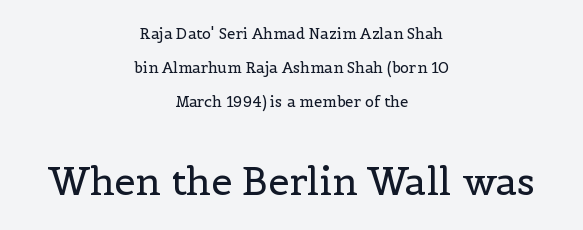
{"serif": "yes", "italic": "no", "bold": "no", "weight": "regular", "width": "normal", "x_height": "medium", "monospaced": "no", "underline": "no", "align": "center", "line_spacing": "loose", "line_spacing_ratio": 2.27, "letter_spacing": "normal", "letter_spacing_em": 0.0, "larger_block": "second", "size_ratio": 2.53, "glyph_px": 38}
